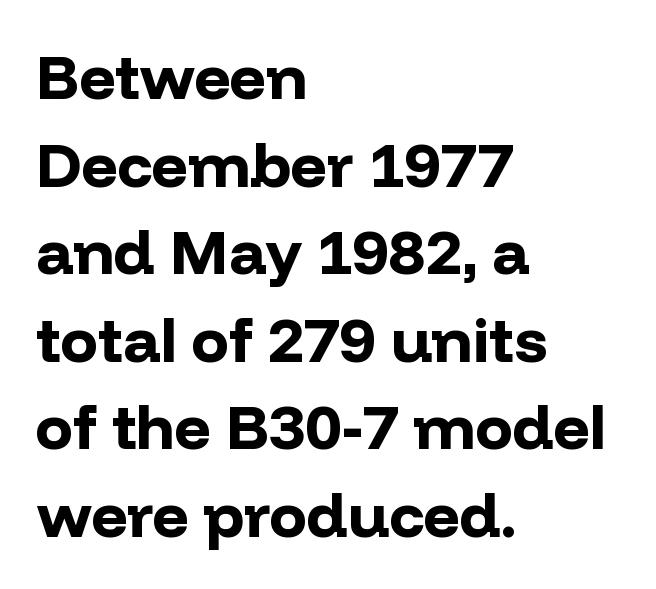
{"serif": "no", "italic": "no", "bold": "yes", "weight": "bold", "width": "normal", "stroke_contrast": "low", "x_height": "medium", "monospaced": "no", "underline": "no", "align": "left", "line_spacing": "normal", "line_spacing_ratio": 1.39, "letter_spacing": "normal", "letter_spacing_em": 0.0, "glyph_px": 63}
